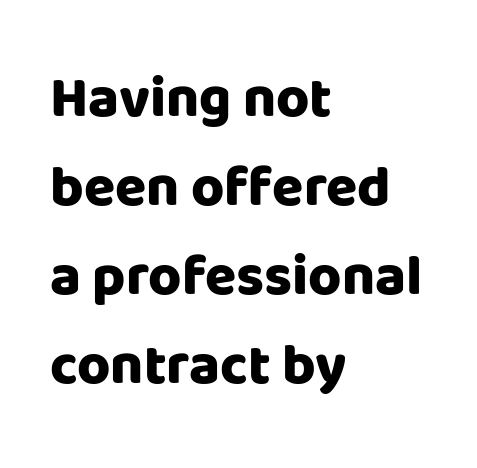
Note: no serifs on the glyphs. Each glyph is drawn with heavy, bold strokes. The letters advance in unequal steps, a hallmark of proportional type. Default kerning and tracking; the words read as compact shapes.
